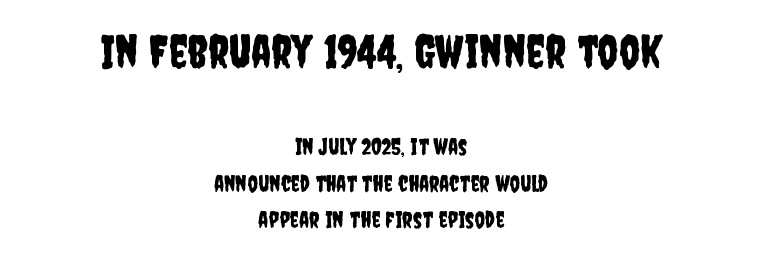
The image shows 46 px condensed sans-serif type, upright; set centered, normal line spacing (1.58x), normal letter spacing, not underlined; the first (top) block is 2.0x larger; low stroke contrast and a large x-height.
